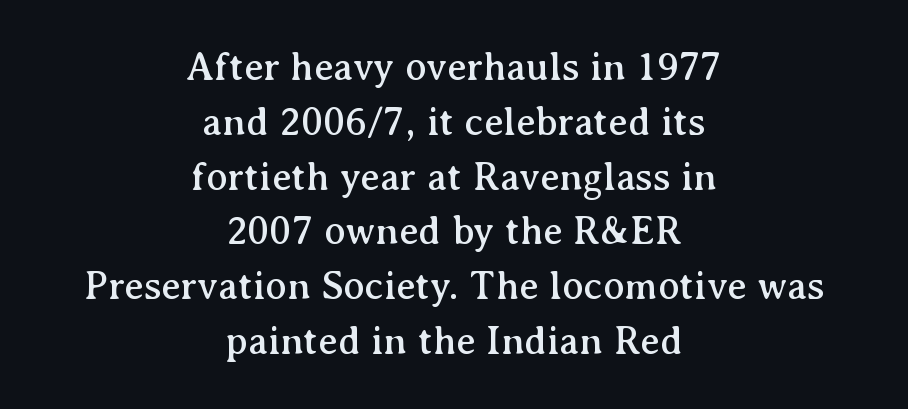
Neither beginnings nor endings align; midpoints do. If you drew a line through each stem, it would be perfectly vertical. Think of a printed novel: that variable character pitch is what you see here. Little horizontal feet cap the strokes, marking this as serif type. Characters follow at the spacing the type designer built in. The vertical gap from one line to the next is medium.
